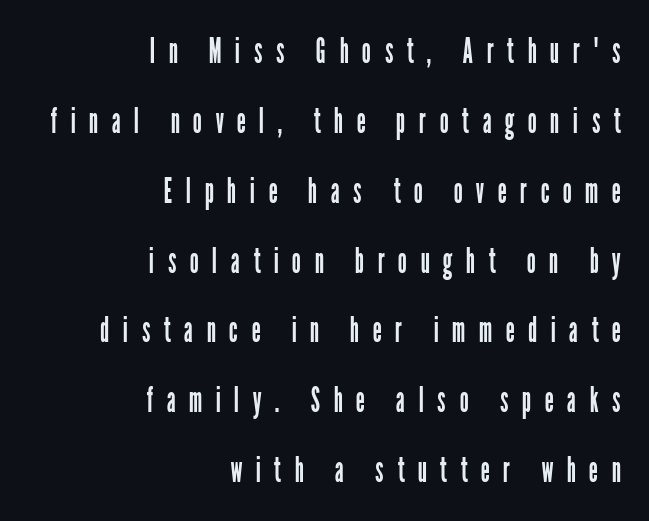
The tracking reads as deliberately expanded to a designer's eye. The rendering shows plain stroke endings on the letterforms — a sans-serif design. The letters look calm and open, with moderate or lighter stems. Style check: upright. Letters rest on an invisible, unmarked baseline.
